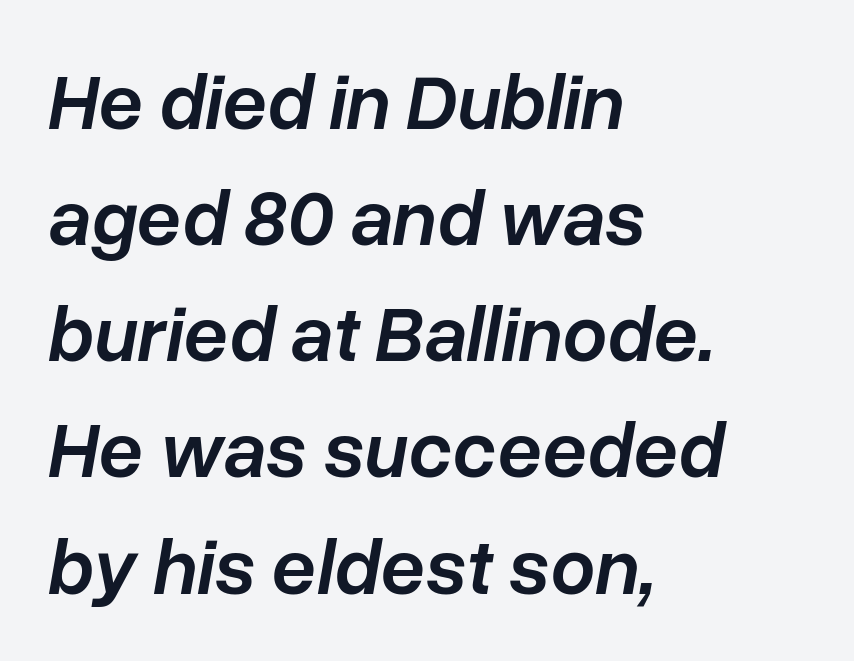
{"italic": "yes", "lean": "right", "slant_degrees": 10, "bold": "semi", "weight": "semibold", "width": "normal", "stroke_contrast": "low", "x_height": "medium", "monospaced": "no", "underline": "no", "align": "left", "line_spacing": "normal", "line_spacing_ratio": 1.47, "letter_spacing": "normal", "letter_spacing_em": 0.0, "glyph_px": 79}
